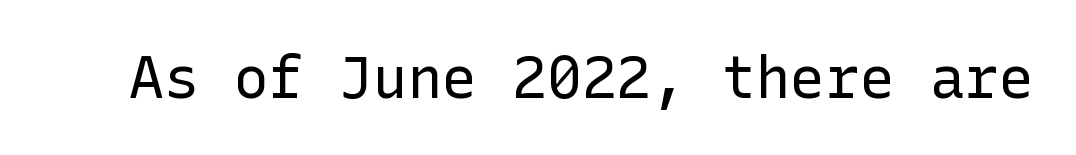
It's the straight-up-and-down kind of type. The tracking reads as untouched default to a designer's eye. Summary of weight: not heavy and not bold. Grotesque or geometric, the face here clearly has no serifs.
